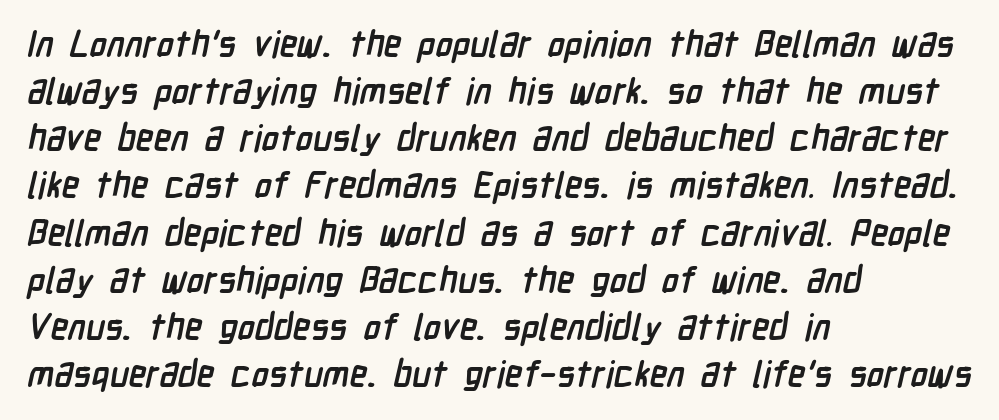
The image shows 36 px semibold, condensed sans-serif type; set left-aligned, normal line spacing (1.31x), normal letter spacing, not underlined; low stroke contrast and a medium x-height.
